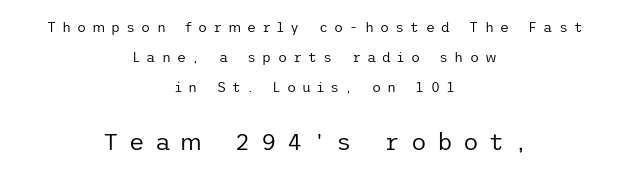
Heft: none added — not bold. Words float on clear page, feet unadorned. Notice how the passage keeps no hard edge, just a central spine. Tall strokes in this sample are plumb rather than angled.
